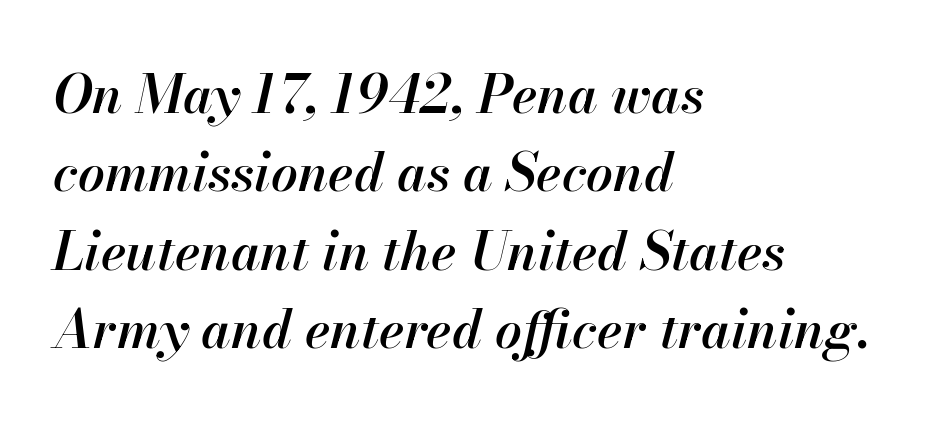
Does the leading feel generous? No, just average. Every character sits at an angle, as italics do. The rendering uses natural spacing where letterforms have individual widths. If you drew a ruler down the left edge, every line would touch it. As a designer I'd log this as weight 600, semibold. The words here are not underlined.
